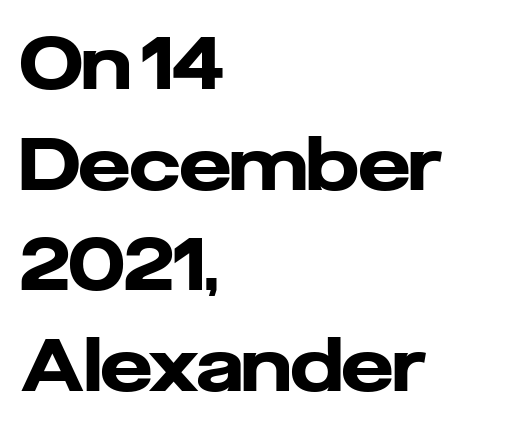
{"serif": "no", "italic": "no", "bold": "yes", "weight": "heavy", "width": "normal", "stroke_contrast": "low", "x_height": "medium", "monospaced": "no", "underline": "no", "align": "left", "line_spacing": "normal", "line_spacing_ratio": 1.38, "letter_spacing": "normal", "letter_spacing_em": 0.0, "glyph_px": 73}
